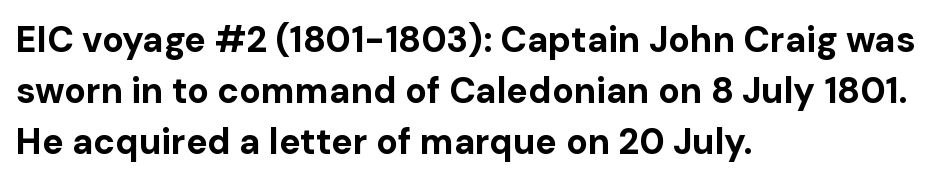
The image shows 36 px bold sans-serif type, upright; set left-aligned, normal line spacing (1.41x), normal letter spacing, not underlined; low stroke contrast and a medium x-height.
